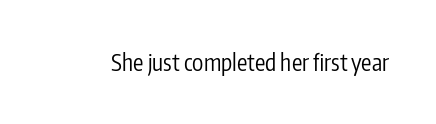
The type is set solid horizontally, with unmodified tracking. Words float on clear page, feet unadorned. A quiet, ordinary-to-light weight characterises the typeface. The type sits square on the baseline with zero lean.
